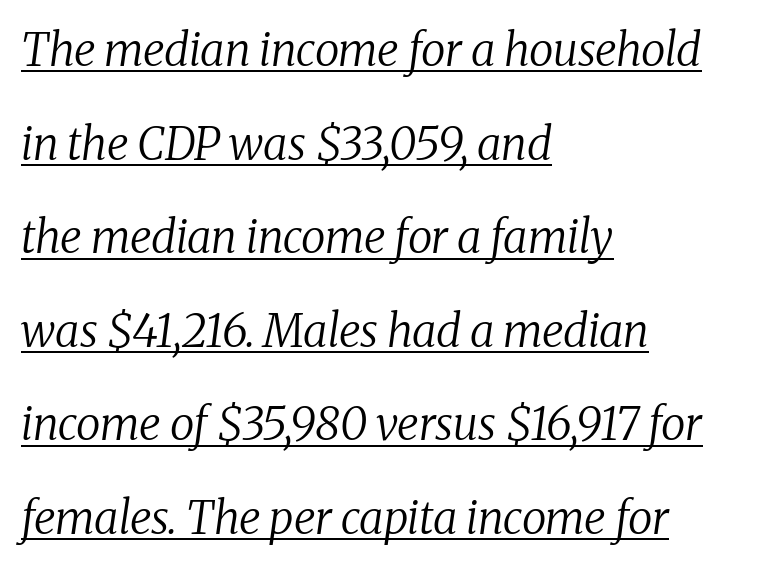
The image shows 45 px regular-weight serif type, italic (leaning right); set left-aligned, loose line spacing (2.08x), normal letter spacing, underlined; medium stroke contrast and a medium x-height.
